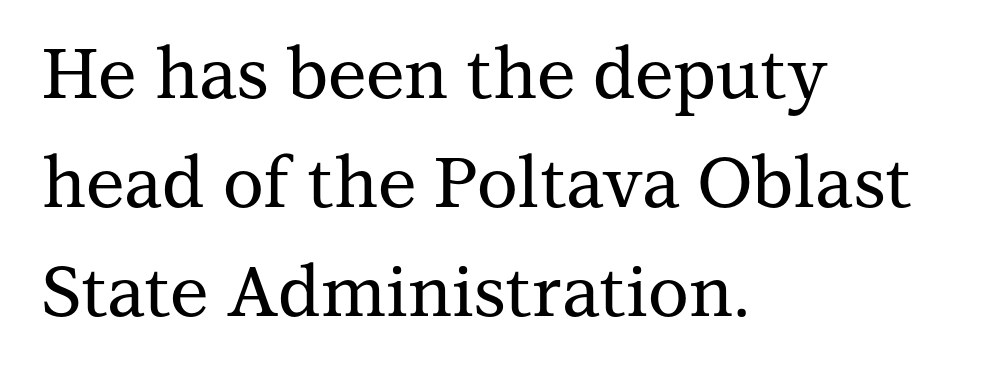
{"serif": "yes", "italic": "no", "width": "normal", "stroke_contrast": "medium", "x_height": "medium", "monospaced": "no", "underline": "no", "align": "left", "line_spacing": "normal", "line_spacing_ratio": 1.56, "letter_spacing": "normal", "letter_spacing_em": 0.0, "glyph_px": 70}
